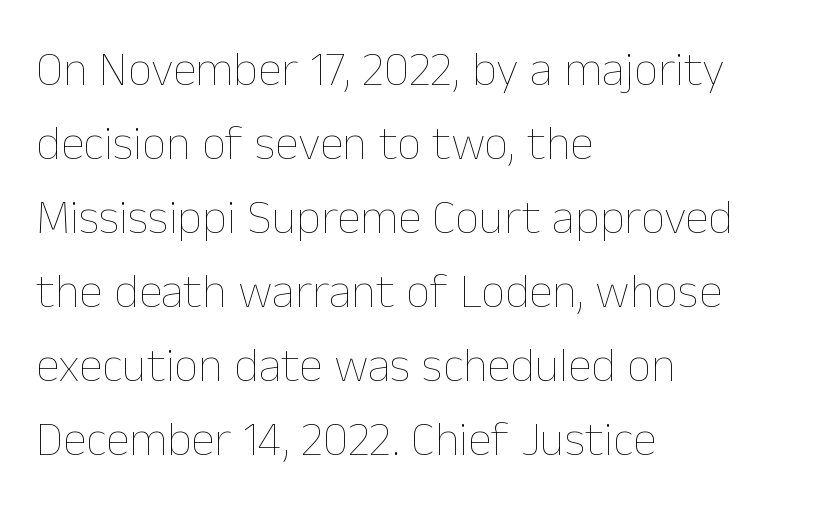
{"italic": "no", "bold": "no", "weight": "thin", "width": "normal", "stroke_contrast": "low", "x_height": "medium", "monospaced": "no", "underline": "no", "align": "left", "line_spacing": "normal", "line_spacing_ratio": 1.54, "letter_spacing": "normal", "letter_spacing_em": 0.0, "glyph_px": 48}
